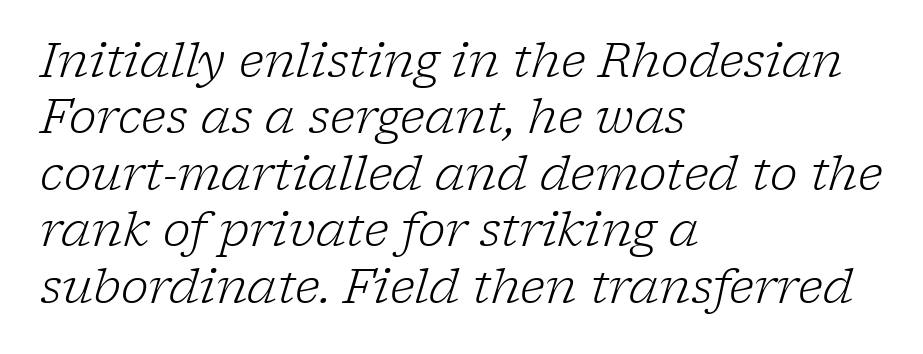
Q: Is the text bold? A: No.
Q: Is the text italic (slanted)? A: Yes, it leans right by about 17 degrees.
Q: Is the typeface a serif or a sans-serif typeface? A: Serif.
Q: Is the text underlined? A: No.
Q: How is the paragraph aligned? A: Left-aligned.
Q: Is the spacing between letters normal or unusually wide? A: Normal.
Q: Width (condensed, normal, or wide)? A: Normal.
Q: Stroke contrast? A: Low.
Q: x-height? A: Medium.
Q: Monospaced? A: No.
